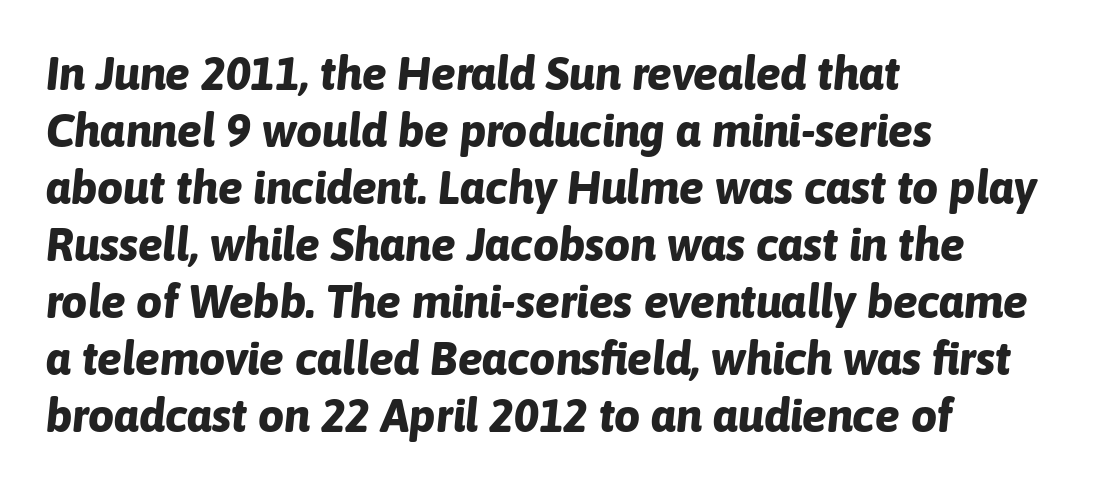
The image shows 46 px bold type, italic (leaning right); set left-aligned, line spacing 1.24x, normal letter spacing, not underlined; low stroke contrast and a medium x-height.
